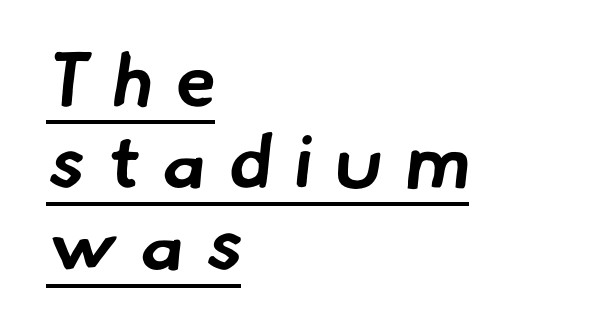
Q: Is the text bold? A: Yes.
Q: Is the typeface a serif or a sans-serif typeface? A: Sans-serif.
Q: Is the text underlined? A: Yes.
Q: How is the paragraph aligned? A: Left-aligned.
Q: Is the spacing between letters normal or unusually wide? A: Unusually wide.
Q: Is the spacing between lines tight, normal or loose? A: Tight.
Q: Width (condensed, normal, or wide)? A: Normal.
Q: Stroke contrast? A: Low.
Q: x-height? A: Small.
Q: Monospaced? A: No.
